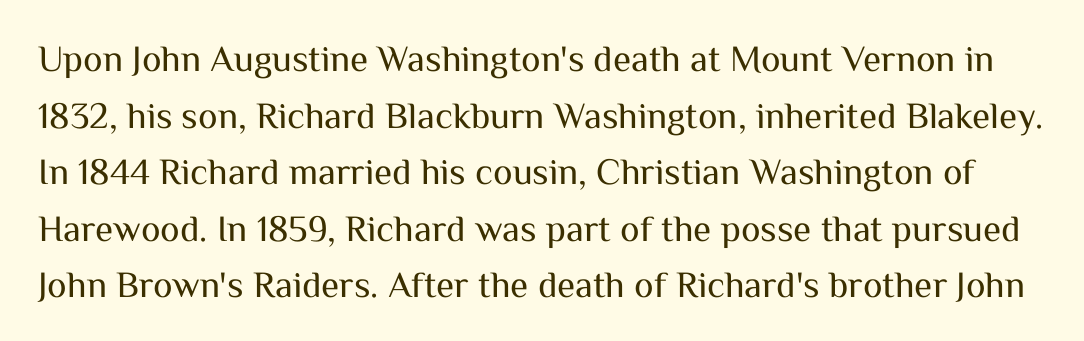
{"serif": "no", "italic": "no", "bold": "no", "weight": "regular", "width": "normal", "stroke_contrast": "medium", "x_height": "medium", "monospaced": "no", "underline": "no", "line_spacing": "normal", "line_spacing_ratio": 1.53, "letter_spacing": "normal", "letter_spacing_em": 0.0, "glyph_px": 37}
